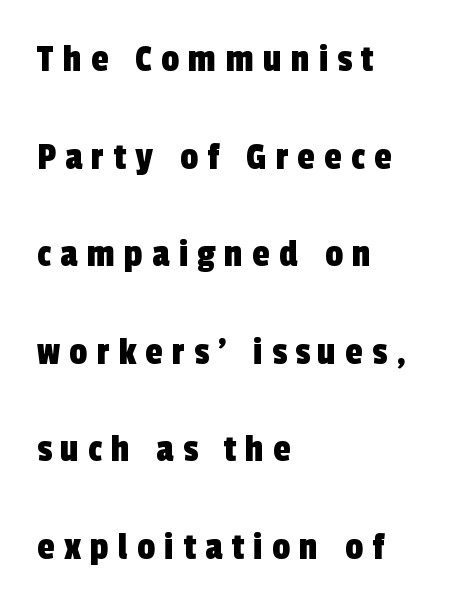
Q: Is the typeface a serif or a sans-serif typeface? A: Sans-serif.
Q: Is the text underlined? A: No.
Q: How is the paragraph aligned? A: Left-aligned.
Q: Is the spacing between letters normal or unusually wide? A: Unusually wide.
Q: Is the spacing between lines tight, normal or loose? A: Loose.
Q: Width (condensed, normal, or wide)? A: Condensed.
Q: x-height? A: Medium.
Q: Monospaced? A: No.
